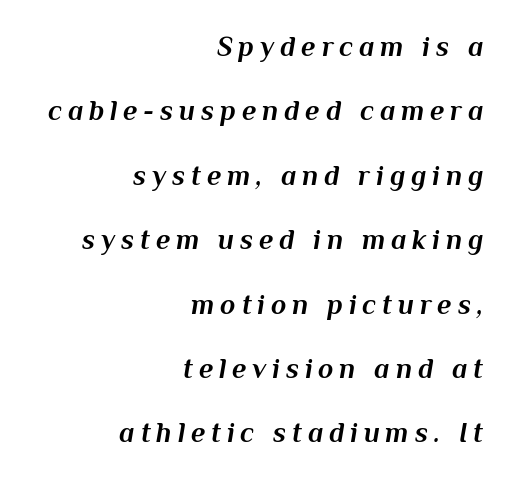
Q: Is the text bold? A: Yes.
Q: Is the text italic (slanted)? A: Yes, it leans right by about 10 degrees.
Q: Is the text underlined? A: No.
Q: How is the paragraph aligned? A: Right-aligned.
Q: Is the spacing between letters normal or unusually wide? A: Unusually wide.
Q: Is the spacing between lines tight, normal or loose? A: Loose.
Q: Width (condensed, normal, or wide)? A: Normal.
Q: Stroke contrast? A: Medium.
Q: x-height? A: Medium.
Q: Monospaced? A: No.
